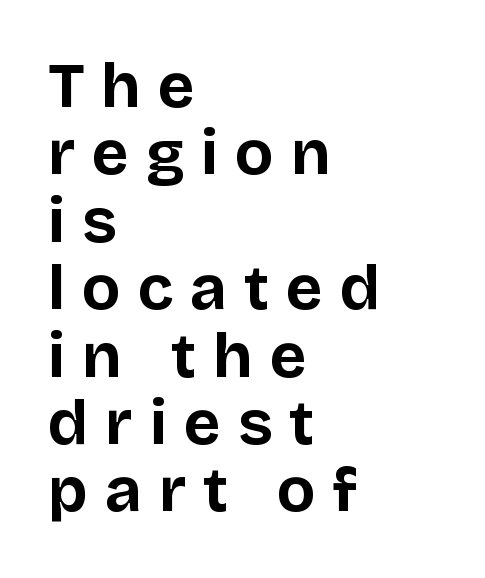
{"serif": "no", "italic": "no", "bold": "yes", "weight": "bold", "width": "normal", "stroke_contrast": "low", "x_height": "large", "monospaced": "no", "underline": "no", "align": "left", "line_spacing": "tight", "line_spacing_ratio": 1.07, "letter_spacing": "wide", "letter_spacing_em": 0.27, "glyph_px": 63}
